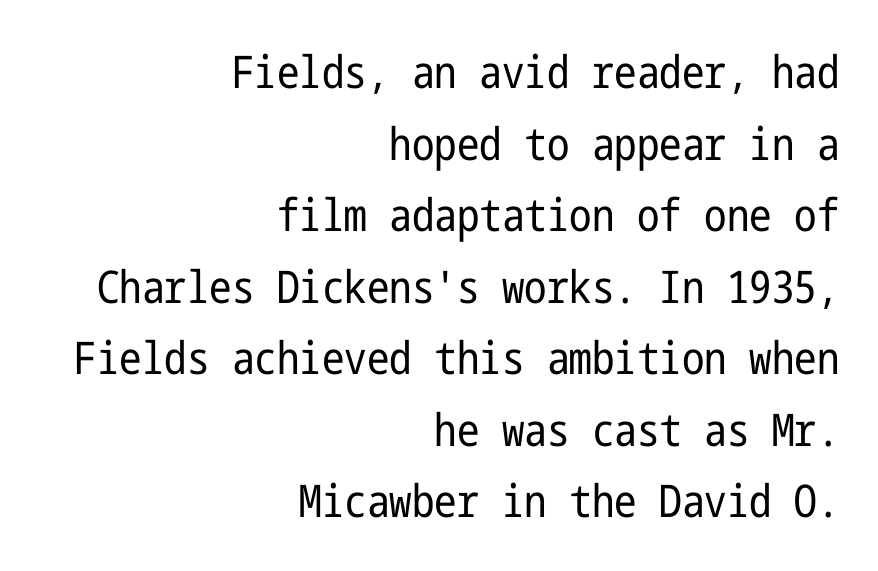
{"serif": "no", "italic": "no", "bold": "no", "weight": "regular", "width": "condensed", "stroke_contrast": "low", "x_height": "medium", "underline": "no", "align": "right", "line_spacing": "normal", "line_spacing_ratio": 1.59, "letter_spacing": "normal", "letter_spacing_em": 0.0, "glyph_px": 45}
